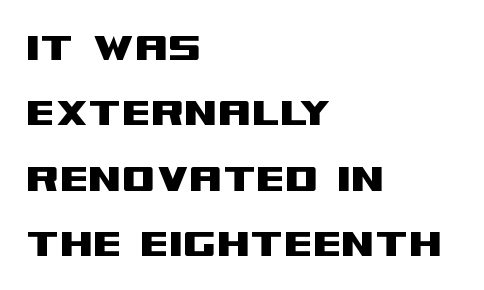
The image shows 48 px wide sans-serif type, upright; set left-aligned, normal line spacing (1.36x), normal letter spacing, not underlined; medium stroke contrast and a large x-height.
